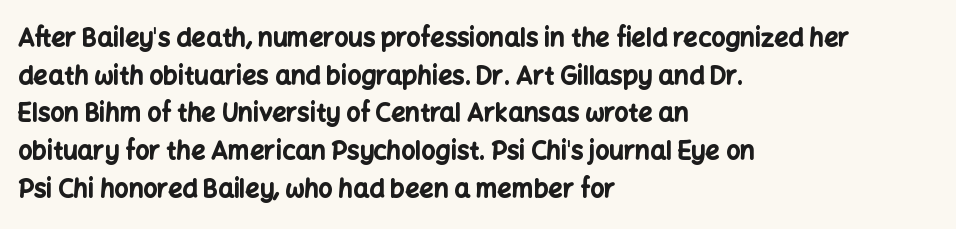
Q: Is the text bold? A: Yes.
Q: Is the text italic (slanted)? A: No, it is upright.
Q: Is the text underlined? A: No.
Q: How is the paragraph aligned? A: Left-aligned.
Q: Is the spacing between letters normal or unusually wide? A: Normal.
Q: Is the spacing between lines tight, normal or loose? A: Normal.
